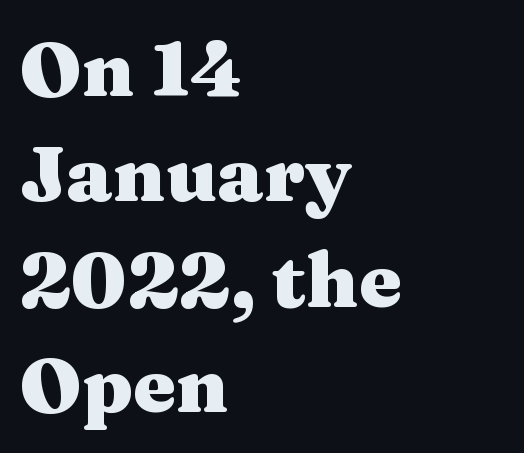
{"serif": "yes", "italic": "no", "bold": "yes", "weight": "heavy", "width": "wide", "stroke_contrast": "medium", "x_height": "medium", "monospaced": "no", "underline": "no", "align": "left", "line_spacing": "normal", "line_spacing_ratio": 1.37, "letter_spacing": "normal", "letter_spacing_em": 0.0, "glyph_px": 77}
